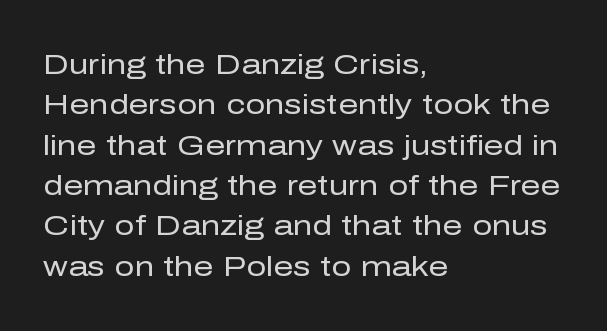
The image shows 28 px regular-weight sans-serif type, upright; set left-aligned, normal line spacing (1.44x), normal letter spacing, not underlined; low stroke contrast and a medium x-height.
